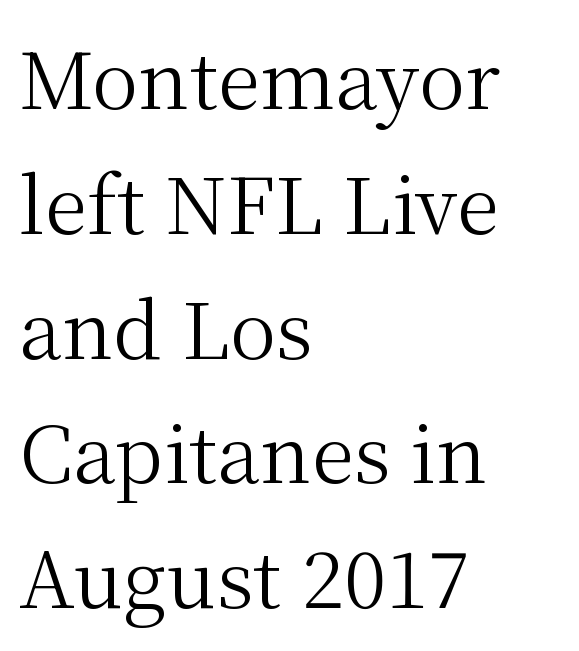
{"serif": "yes", "italic": "no", "bold": "no", "weight": "regular", "width": "normal", "stroke_contrast": "medium", "x_height": "medium", "monospaced": "no", "underline": "no", "align": "left", "line_spacing": "normal", "line_spacing_ratio": 1.6, "letter_spacing": "normal", "letter_spacing_em": 0.0, "glyph_px": 78}
